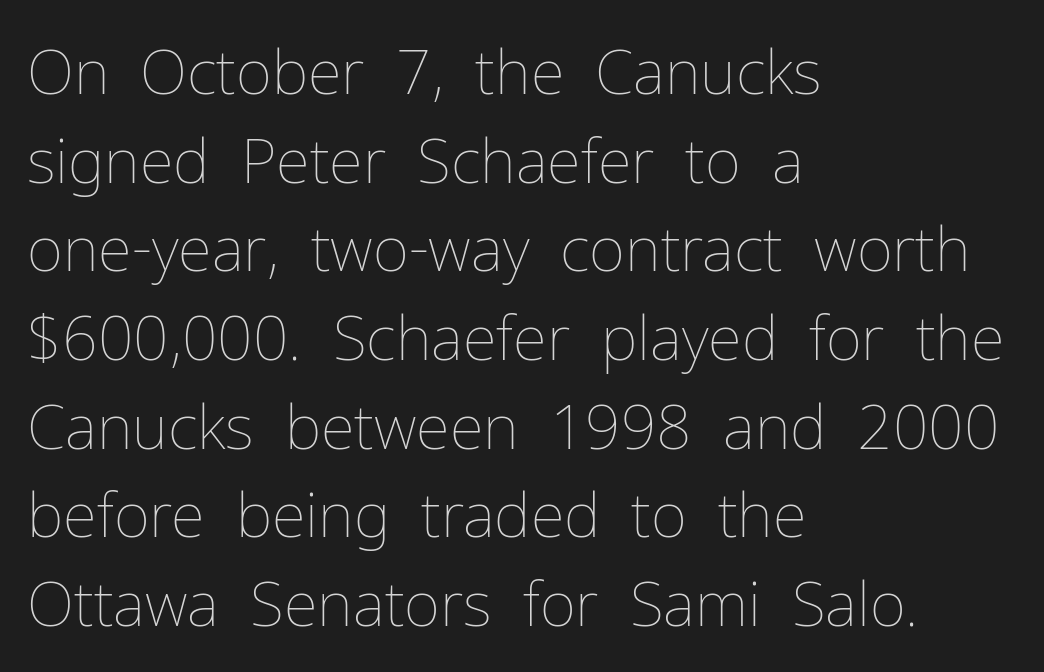
Decoration check: the copy has no underline. Tracking here is standard; glyphs follow each other at the usual distance. The specimen reads as upright at a glance. Interline gaps are of average width in this sample.
